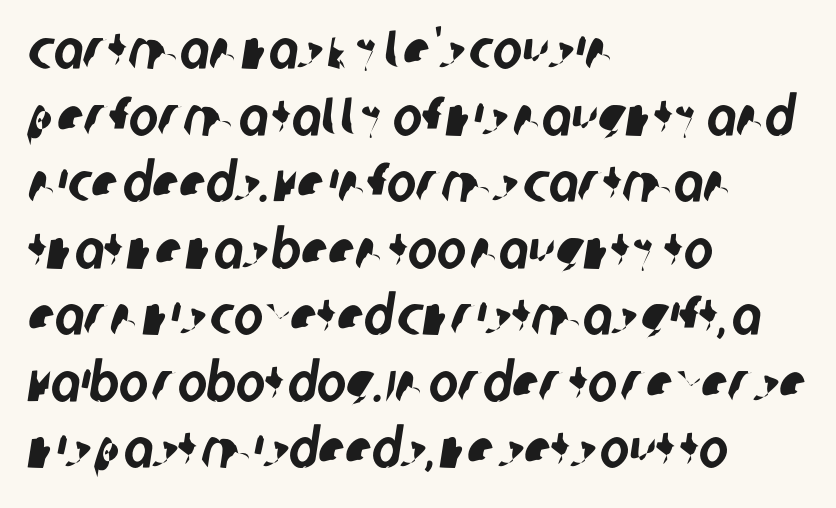
Q: Is the typeface a serif or a sans-serif typeface? A: Sans-serif.
Q: Is the text underlined? A: No.
Q: How is the paragraph aligned? A: Left-aligned.
Q: Is the spacing between letters normal or unusually wide? A: Normal.
Q: Width (condensed, normal, or wide)? A: Condensed.
Q: Stroke contrast? A: Low.
Q: x-height? A: Large.
Q: Monospaced? A: No.
